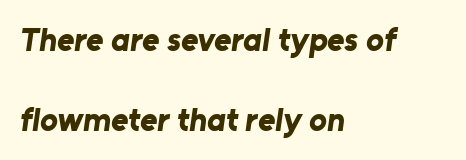
Q: Is the text bold? A: Yes.
Q: Is the typeface a serif or a sans-serif typeface? A: Sans-serif.
Q: Is the text underlined? A: No.
Q: How is the paragraph aligned? A: Left-aligned.
Q: Is the spacing between letters normal or unusually wide? A: Normal.
Q: Is the spacing between lines tight, normal or loose? A: Loose.
Q: Width (condensed, normal, or wide)? A: Normal.
Q: Stroke contrast? A: Low.
Q: x-height? A: Medium.
Q: Monospaced? A: No.
